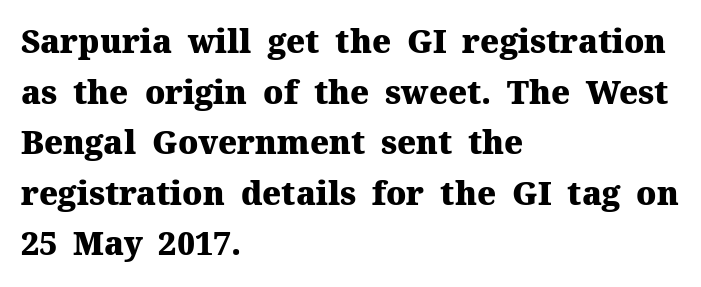
Do the characters align in a grid? No, the font is proportional. The zone under the glyphs is completely vacant. Characters follow at the spacing the type designer built in. The typeface chosen for these lines features serifs. Rows of type keep a routine distance in the vertical direction.
